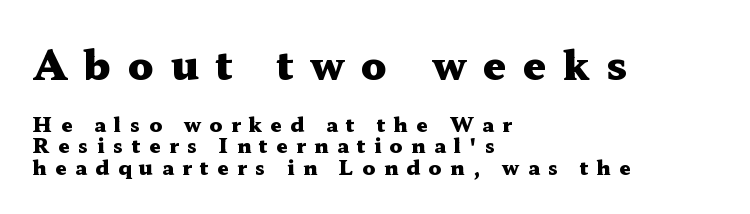
{"serif": "yes", "italic": "no", "bold": "yes", "weight": "heavy", "width": "wide", "stroke_contrast": "medium", "x_height": "medium", "monospaced": "no", "underline": "no", "align": "left", "line_spacing": "tight", "line_spacing_ratio": 1.07, "letter_spacing": "wide", "letter_spacing_em": 0.42, "larger_block": "first", "size_ratio": 2.0, "glyph_px": 40}
